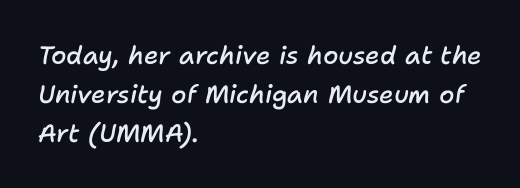
{"italic": "yes", "lean": "right", "slant_degrees": 11, "bold": "semi", "underline": "no", "align": "left", "line_spacing": "normal", "line_spacing_ratio": 1.56, "letter_spacing": "normal", "letter_spacing_em": 0.0, "glyph_px": 25}
